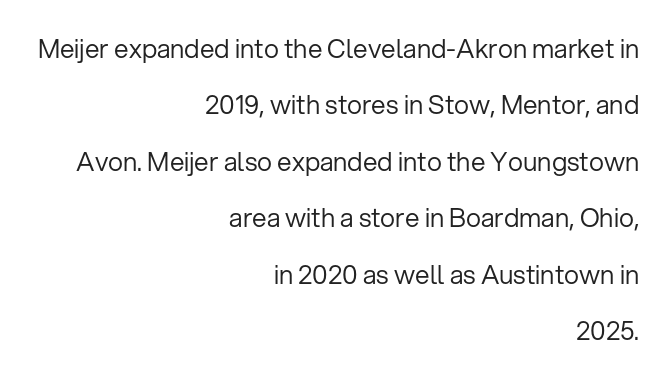
Q: Is the text bold? A: No.
Q: Is the text italic (slanted)? A: No, it is upright.
Q: Is the text underlined? A: No.
Q: How is the paragraph aligned? A: Right-aligned.
Q: Is the spacing between letters normal or unusually wide? A: Normal.
Q: Is the spacing between lines tight, normal or loose? A: Loose.
